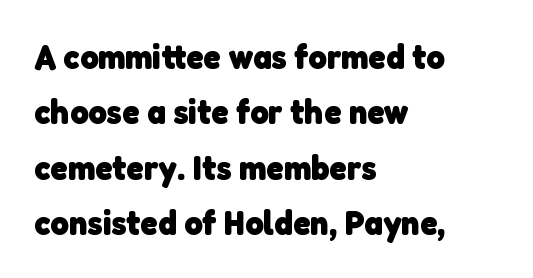
Reading down the column, the eye jumps a familiar distance to each next line. The letters advance in unequal steps, a hallmark of proportional type. Standard letterfit; no display-style spreading of the glyphs. A clean baseline with only descenders dipping below it. Letterform terminals end flat and unadorned throughout the passage.
